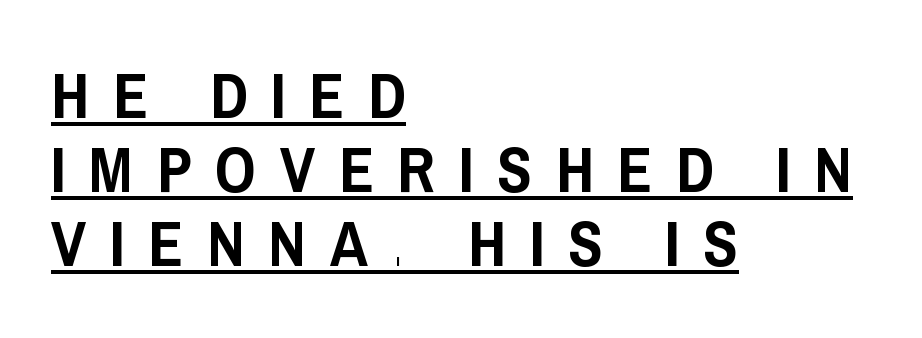
Q: Is the text italic (slanted)? A: No, it is upright.
Q: Is the typeface a serif or a sans-serif typeface? A: Sans-serif.
Q: Is the text underlined? A: Yes.
Q: How is the paragraph aligned? A: Left-aligned.
Q: Is the spacing between letters normal or unusually wide? A: Unusually wide.
Q: Width (condensed, normal, or wide)? A: Condensed.
Q: Stroke contrast? A: Low.
Q: x-height? A: Large.
Q: Monospaced? A: No.
